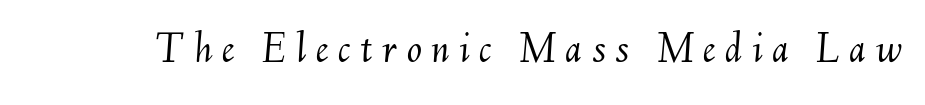
The image shows 45 px light type, italic (leaning right); set unusually wide letter spacing (+0.21 em), not underlined; medium stroke contrast and a small x-height.
